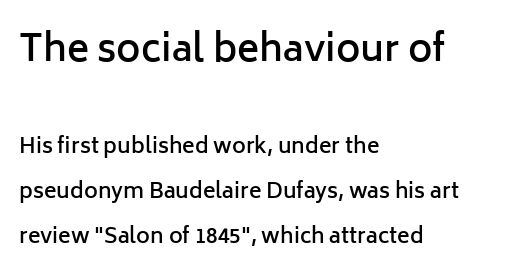
Q: Is the text bold? A: Semi-bold.
Q: Is the text italic (slanted)? A: No, it is upright.
Q: Is the typeface a serif or a sans-serif typeface? A: Sans-serif.
Q: Is the text underlined? A: No.
Q: How is the paragraph aligned? A: Left-aligned.
Q: Is the spacing between letters normal or unusually wide? A: Normal.
Q: Is the spacing between lines tight, normal or loose? A: Loose.
Q: Which block of text is set in a larger size, the first (top) or the second (bottom)? A: The first (top) one.
Q: Width (condensed, normal, or wide)? A: Normal.
Q: Stroke contrast? A: Low.
Q: x-height? A: Medium.
Q: Monospaced? A: No.
